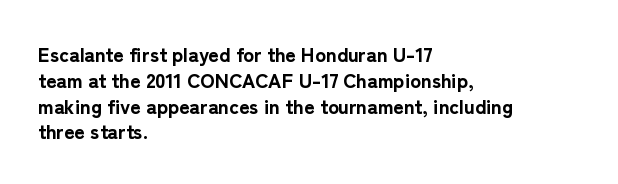
The image shows 20 px bold type, upright; set left-aligned, normal line spacing (1.29x), normal letter spacing, not underlined.
